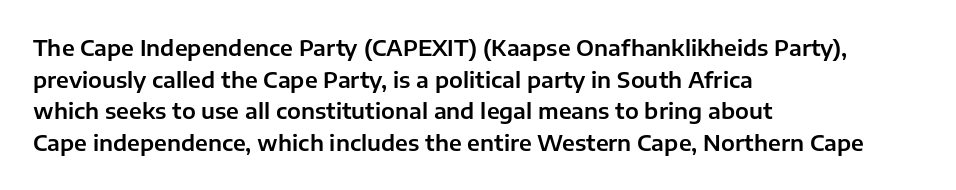
Q: Is the text italic (slanted)? A: No, it is upright.
Q: Is the text underlined? A: No.
Q: How is the paragraph aligned? A: Left-aligned.
Q: Is the spacing between letters normal or unusually wide? A: Normal.
Q: Is the spacing between lines tight, normal or loose? A: Normal.
